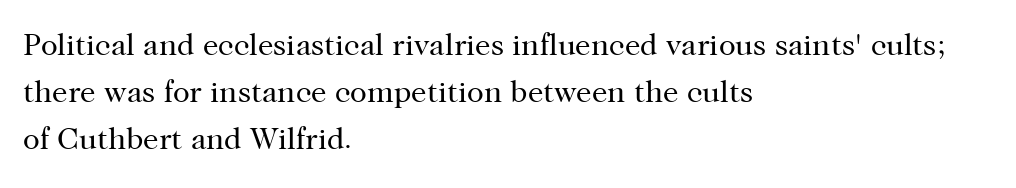
Q: Is the text bold? A: No.
Q: Is the text italic (slanted)? A: No, it is upright.
Q: Is the typeface a serif or a sans-serif typeface? A: Serif.
Q: Is the text underlined? A: No.
Q: How is the paragraph aligned? A: Left-aligned.
Q: Is the spacing between letters normal or unusually wide? A: Normal.
Q: Is the spacing between lines tight, normal or loose? A: Normal.
Q: Width (condensed, normal, or wide)? A: Normal.
Q: Stroke contrast? A: High.
Q: x-height? A: Medium.
Q: Monospaced? A: No.
